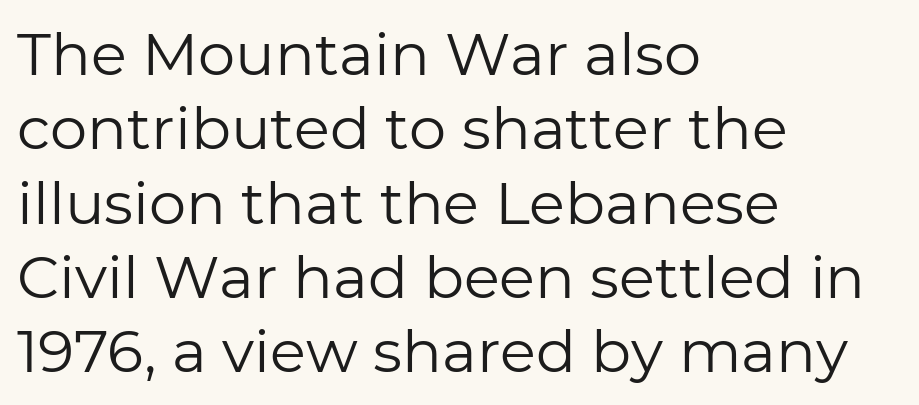
{"serif": "no", "italic": "no", "bold": "no", "weight": "regular", "width": "normal", "stroke_contrast": "low", "x_height": "medium", "monospaced": "no", "underline": "no", "align": "left", "line_spacing": "normal", "line_spacing_ratio": 1.26, "letter_spacing": "normal", "letter_spacing_em": 0.0, "glyph_px": 59}
